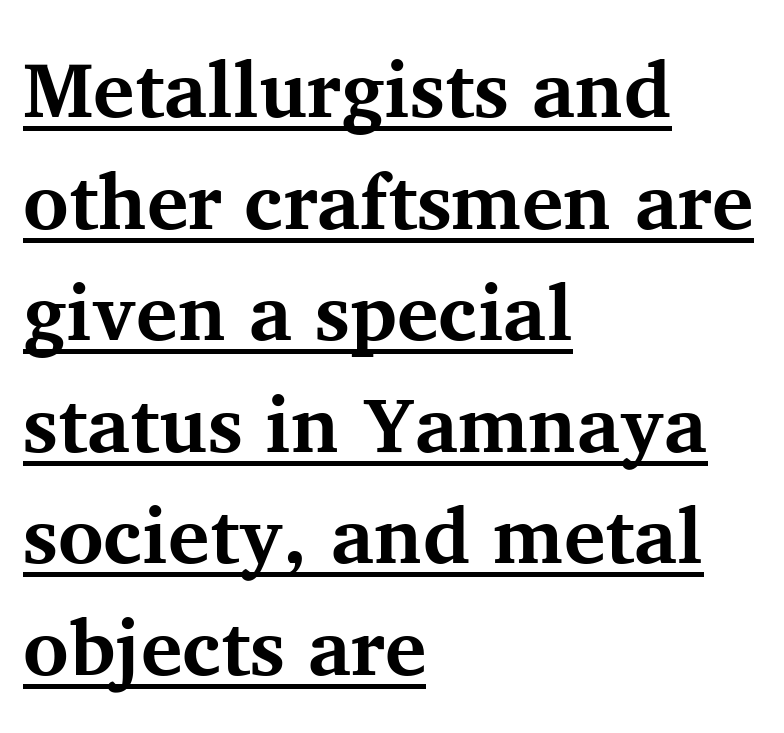
The image shows 78 px bold serif type, upright; set left-aligned, normal line spacing (1.43x), normal letter spacing, underlined; medium stroke contrast and a medium x-height.
